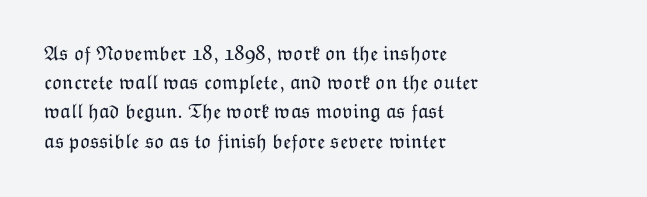
Q: Is the text bold? A: No.
Q: Is the text italic (slanted)? A: No, it is upright.
Q: Is the text underlined? A: No.
Q: How is the paragraph aligned? A: Left-aligned.
Q: Is the spacing between letters normal or unusually wide? A: Normal.
Q: Is the spacing between lines tight, normal or loose? A: Normal.
